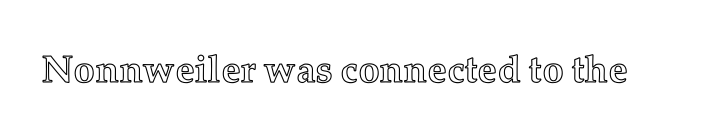
Q: Is the text italic (slanted)? A: No, it is upright.
Q: Is the text underlined? A: No.
Q: Is the spacing between letters normal or unusually wide? A: Normal.
Q: Width (condensed, normal, or wide)? A: Normal.
Q: x-height? A: Medium.
Q: Monospaced? A: No.
